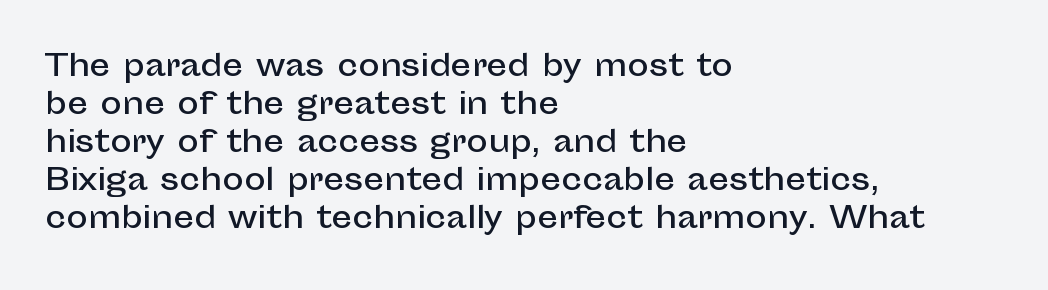
{"serif": "no", "italic": "no", "width": "normal", "stroke_contrast": "low", "x_height": "medium", "monospaced": "no", "underline": "no", "align": "left", "line_spacing": "normal", "line_spacing_ratio": 1.31, "letter_spacing": "normal", "letter_spacing_em": 0.0, "glyph_px": 29}
